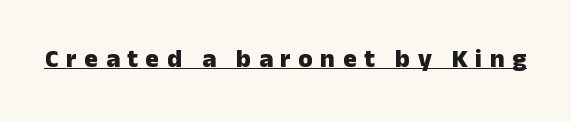
{"italic": "no", "bold": "yes", "underline": "yes", "letter_spacing": "wide", "letter_spacing_em": 0.29, "glyph_px": 26}
